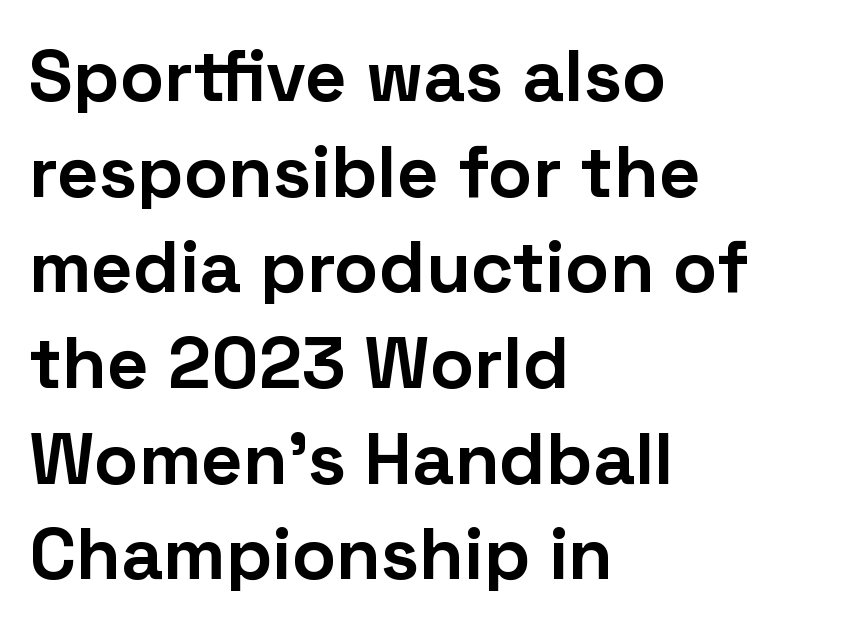
Q: Is the text bold? A: Yes.
Q: Is the text italic (slanted)? A: No, it is upright.
Q: Is the typeface a serif or a sans-serif typeface? A: Sans-serif.
Q: Is the text underlined? A: No.
Q: How is the paragraph aligned? A: Left-aligned.
Q: Is the spacing between letters normal or unusually wide? A: Normal.
Q: Is the spacing between lines tight, normal or loose? A: Normal.
Q: Width (condensed, normal, or wide)? A: Normal.
Q: Stroke contrast? A: Low.
Q: x-height? A: Medium.
Q: Monospaced? A: No.
